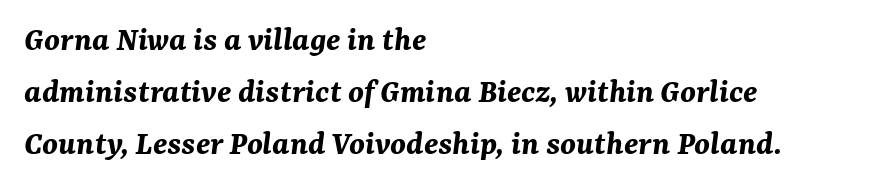
Q: Is the text bold? A: Yes.
Q: Is the text italic (slanted)? A: Yes, it leans right by about 7 degrees.
Q: Is the text underlined? A: No.
Q: How is the paragraph aligned? A: Left-aligned.
Q: Is the spacing between letters normal or unusually wide? A: Normal.
Q: Is the spacing between lines tight, normal or loose? A: Normal.
Q: Width (condensed, normal, or wide)? A: Normal.
Q: Stroke contrast? A: Medium.
Q: x-height? A: Medium.
Q: Monospaced? A: No.
